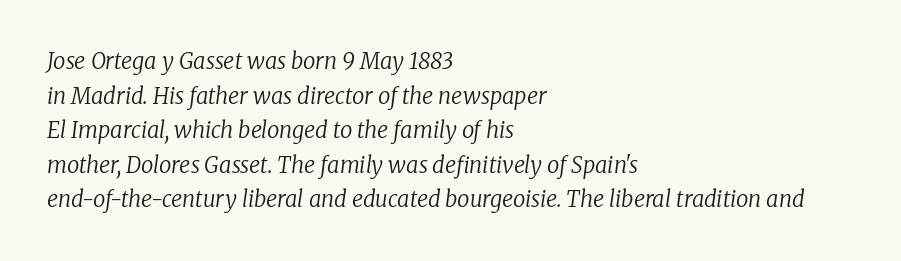
Q: Is the text bold? A: No.
Q: Is the text italic (slanted)? A: Yes, it leans right by about 8 degrees.
Q: Is the text underlined? A: No.
Q: How is the paragraph aligned? A: Left-aligned.
Q: Is the spacing between letters normal or unusually wide? A: Normal.
Q: Is the spacing between lines tight, normal or loose? A: Normal.
